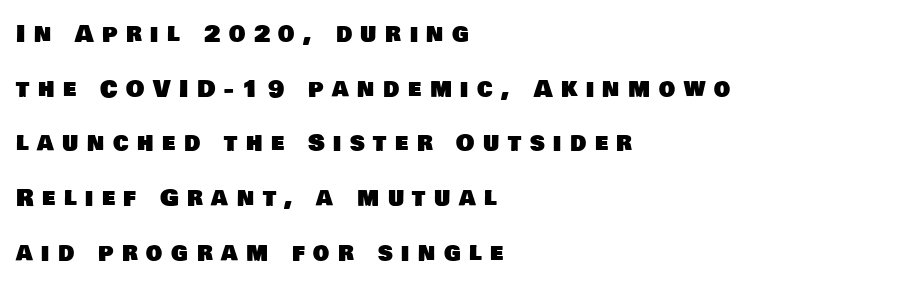
{"underline": "no", "align": "left", "line_spacing": "loose", "line_spacing_ratio": 2.38, "letter_spacing": "wide", "letter_spacing_em": 0.37, "glyph_px": 23}
